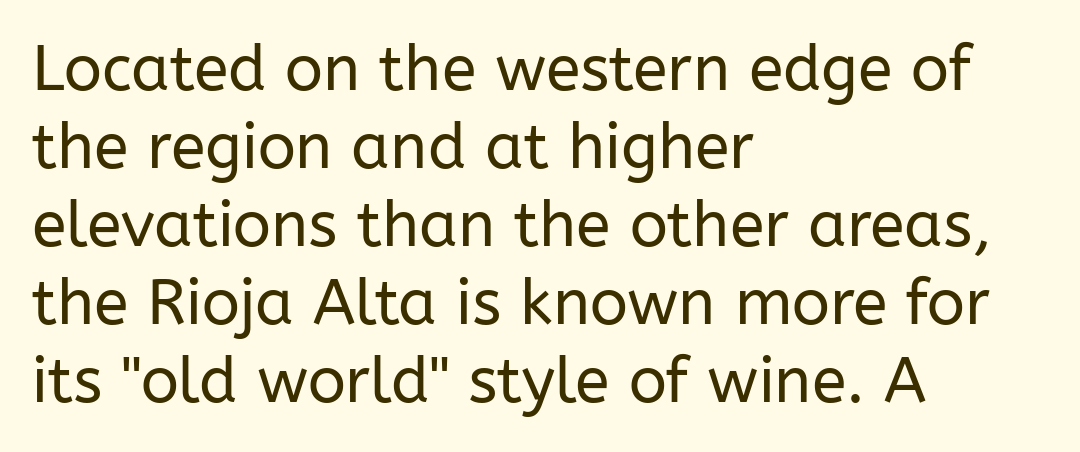
Q: Is the text bold? A: No.
Q: Is the text italic (slanted)? A: No, it is upright.
Q: Is the typeface a serif or a sans-serif typeface? A: Sans-serif.
Q: Is the text underlined? A: No.
Q: How is the paragraph aligned? A: Left-aligned.
Q: Is the spacing between letters normal or unusually wide? A: Normal.
Q: Width (condensed, normal, or wide)? A: Normal.
Q: Stroke contrast? A: Low.
Q: x-height? A: Medium.
Q: Monospaced? A: No.
